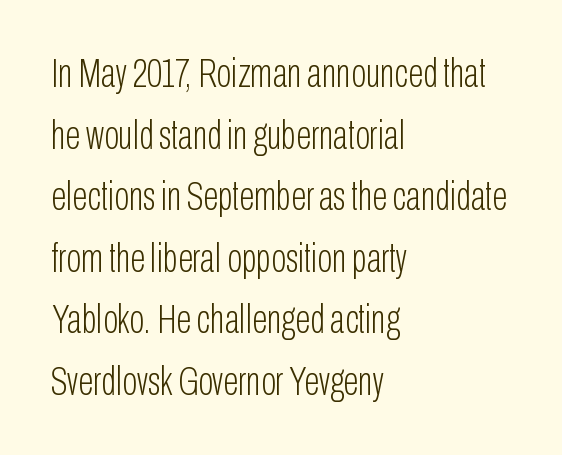
Q: Is the text bold? A: No.
Q: Is the text italic (slanted)? A: No, it is upright.
Q: Is the typeface a serif or a sans-serif typeface? A: Sans-serif.
Q: Is the text underlined? A: No.
Q: How is the paragraph aligned? A: Left-aligned.
Q: Is the spacing between letters normal or unusually wide? A: Normal.
Q: Is the spacing between lines tight, normal or loose? A: Normal.
Q: Width (condensed, normal, or wide)? A: Condensed.
Q: Stroke contrast? A: Low.
Q: x-height? A: Medium.
Q: Monospaced? A: No.
